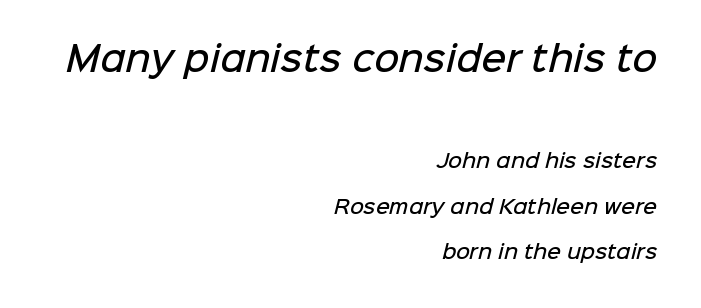
The image shows 34 px semibold sans-serif type; set right-aligned, loose line spacing (2.39x), normal letter spacing, not underlined; the first (top) block is 1.79x larger; low stroke contrast and a medium x-height.
